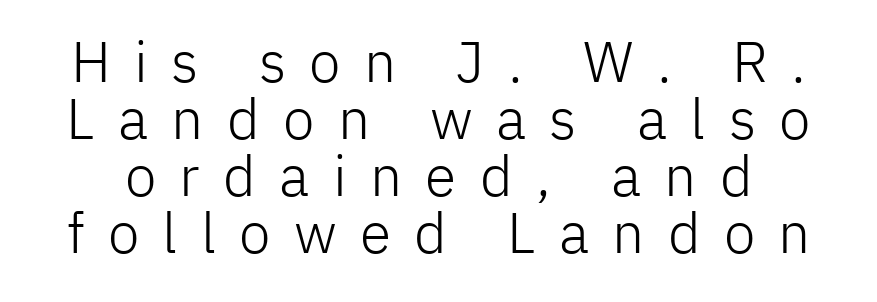
The letters look calm and open, with moderate or lighter stems. This is sans-serif lettering, the kind often seen on screens and signage. Proportional: the letters do not fall into vertical columns. The line texture is sparse and dotted thanks to wide tracking.
